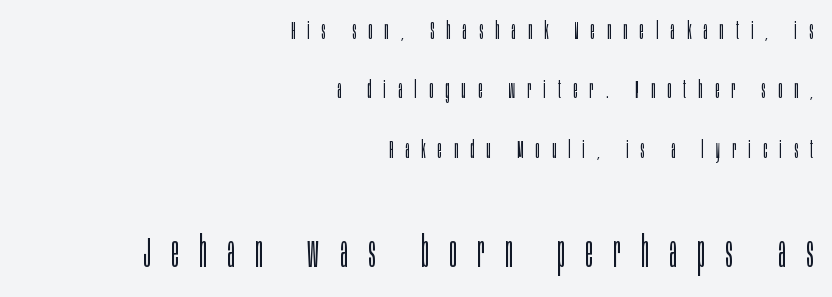
The image shows 43 px light, condensed sans-serif type, upright; set right-aligned, loose line spacing (2.38x), unusually wide letter spacing (+0.49 em), not underlined; the second (bottom) block is 1.72x larger; low stroke contrast and a large x-height.
